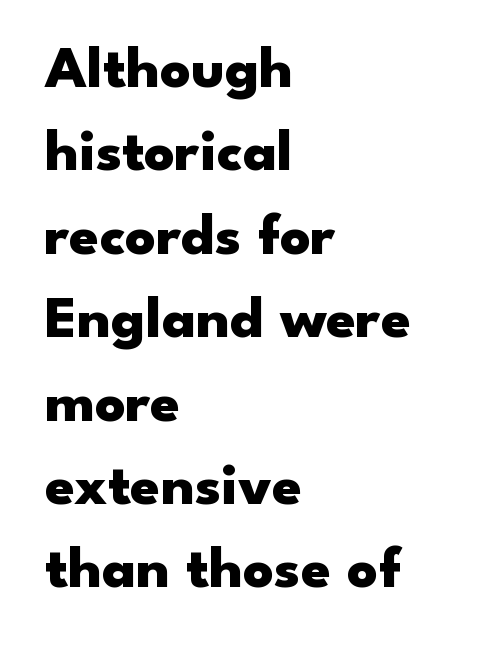
Character widths vary here, with narrow letters taking less room than wide ones. Each row of text sits above clean, open space. You'd pick this weight for a headline — it's a proper bold. Rendered with straight, roman letterforms. Honestly, the row spacing looks completely unremarkable.
